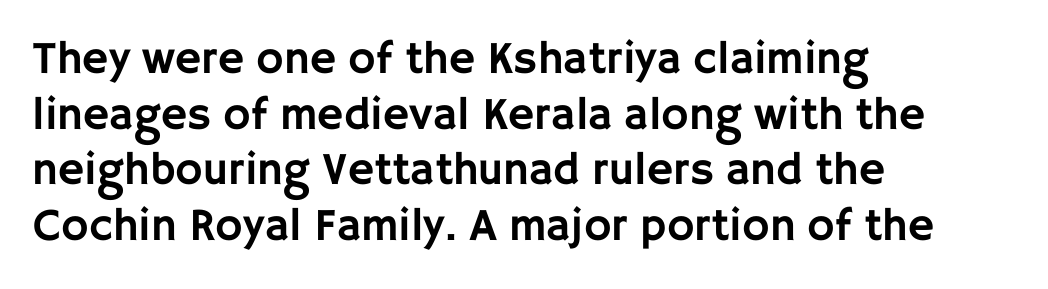
The letters advance in unequal steps, a hallmark of proportional type. Posture: straight, roman, zero tilt. The font family rendered here belongs to the sans-serif group. Visually the block forms a straight wall on the left and a jagged coastline on the right. Spacing between characters is what you'd get straight out of the box.
